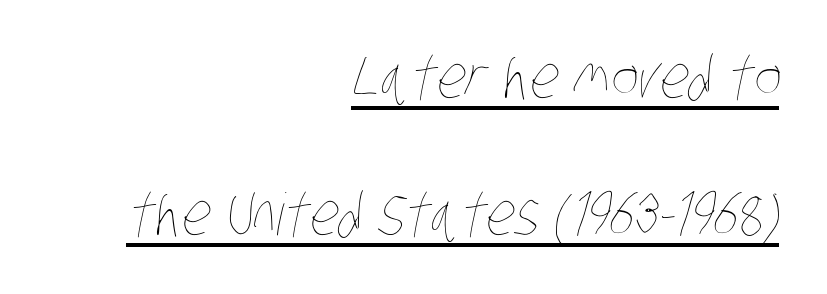
Does the leading feel generous? Absolutely, it's lavish. No chunkiness to these letters — they're not bold. Varying glyph widths throughout — classic text-font behaviour. Short note: letters normally spaced. Underlining? Definitely there.
